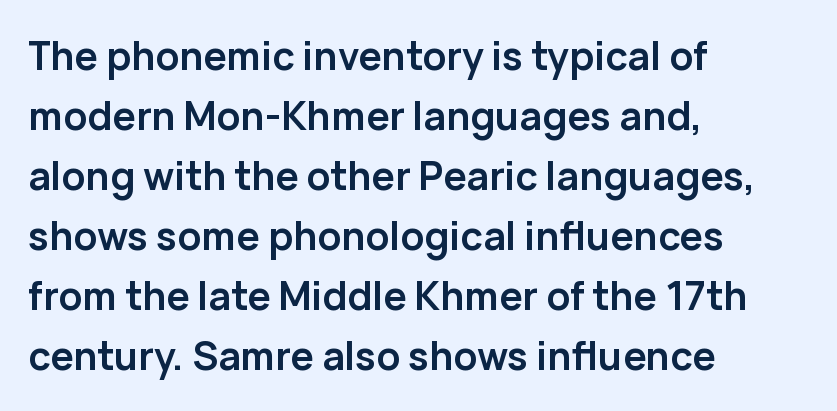
The image shows 39 px semibold sans-serif type, upright; set left-aligned, normal line spacing (1.54x), normal letter spacing, not underlined; low stroke contrast and a medium x-height.
